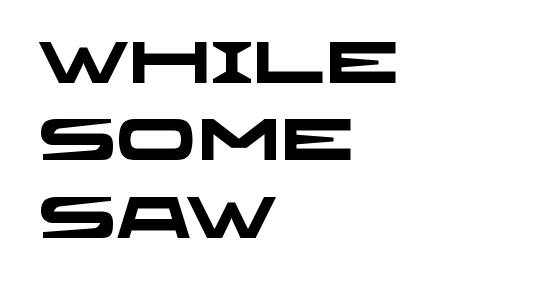
The image shows 59 px heavy, wide sans-serif type; set left-aligned, normal line spacing (1.31x), normal letter spacing, not underlined; low stroke contrast and a large x-height.
